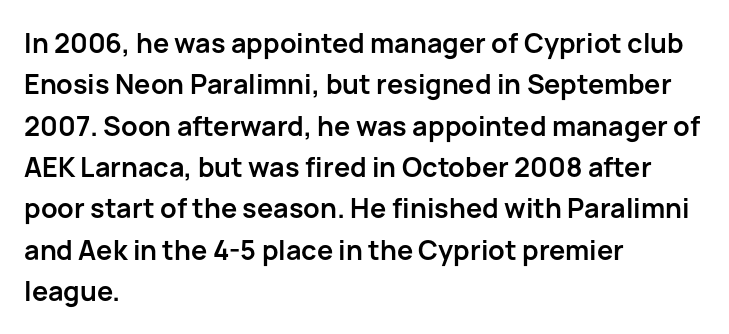
This block has exactly the height ordinary leading produces. The letterforms sit shoulder to shoulder at normal distance. On the weight axis this lands at bold, roughly 700. Line beginnings align vertically; line endings do not. A roman cut, with each character standing at attention.
